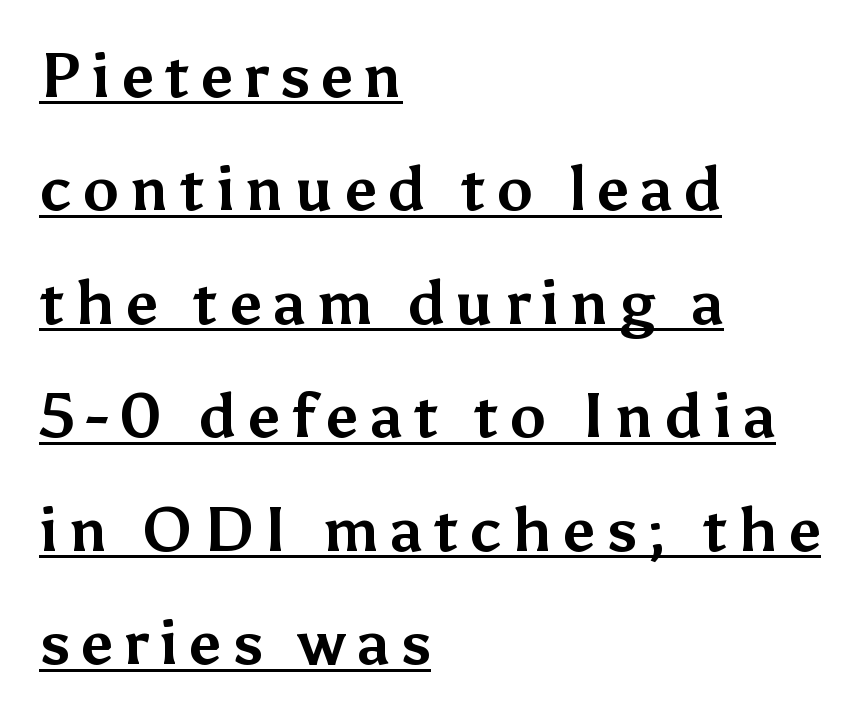
The glyphs are accompanied by a horizontal stroke just below them. Upright lettering throughout. This rendering employs a face without finishing strokes, i.e., a sans-serif. Visually the block forms a straight wall on the left and a jagged coastline on the right.
